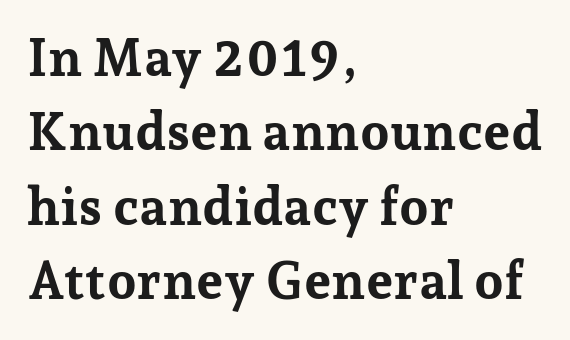
Q: Is the text bold? A: Yes.
Q: Is the text italic (slanted)? A: No, it is upright.
Q: Is the typeface a serif or a sans-serif typeface? A: Serif.
Q: Is the text underlined? A: No.
Q: How is the paragraph aligned? A: Left-aligned.
Q: Is the spacing between letters normal or unusually wide? A: Normal.
Q: Is the spacing between lines tight, normal or loose? A: Normal.
Q: Width (condensed, normal, or wide)? A: Normal.
Q: Stroke contrast? A: Low.
Q: x-height? A: Medium.
Q: Monospaced? A: No.
